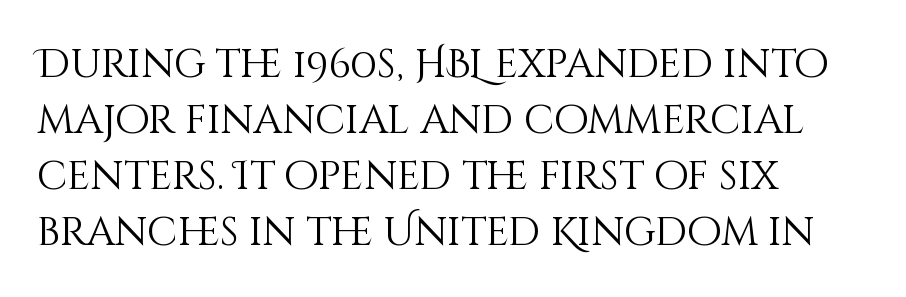
The image shows 40 px light type, upright; set left-aligned, normal line spacing (1.4x), normal letter spacing, not underlined; medium stroke contrast and a large x-height.
